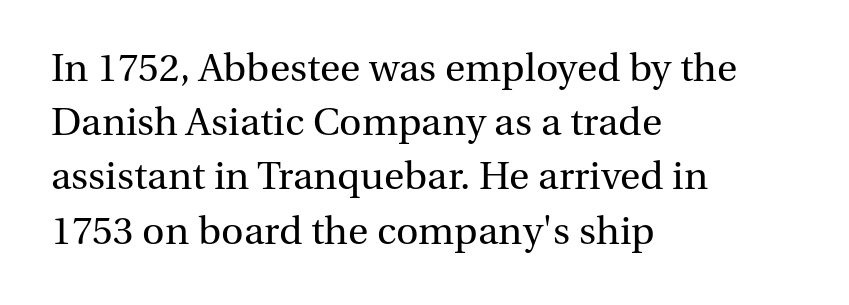
{"serif": "yes", "italic": "no", "bold": "no", "weight": "regular", "width": "normal", "stroke_contrast": "medium", "x_height": "medium", "monospaced": "no", "underline": "no", "align": "left", "line_spacing": "normal", "line_spacing_ratio": 1.39, "letter_spacing": "normal", "letter_spacing_em": 0.0, "glyph_px": 39}
